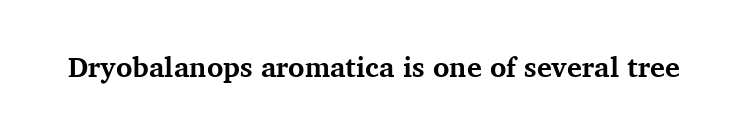
The image shows 28 px bold serif type, upright; set normal letter spacing, not underlined; medium stroke contrast and a medium x-height.
